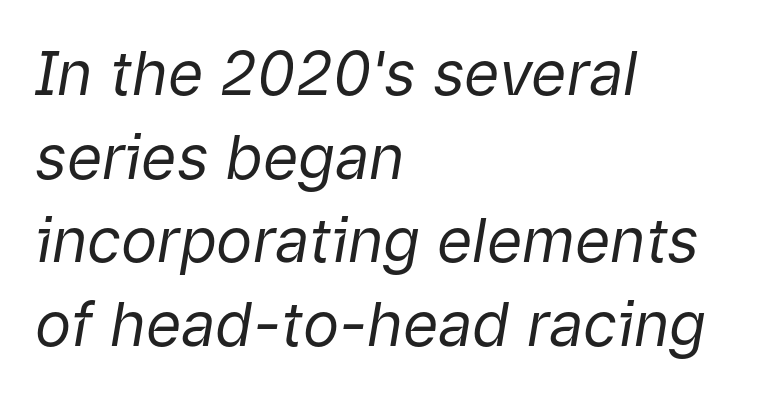
Q: Is the text bold? A: No.
Q: Is the text italic (slanted)? A: Yes, it leans right by about 9 degrees.
Q: Is the text underlined? A: No.
Q: How is the paragraph aligned? A: Left-aligned.
Q: Is the spacing between letters normal or unusually wide? A: Normal.
Q: Is the spacing between lines tight, normal or loose? A: Normal.
Q: Width (condensed, normal, or wide)? A: Normal.
Q: Stroke contrast? A: Low.
Q: x-height? A: Medium.
Q: Monospaced? A: No.
